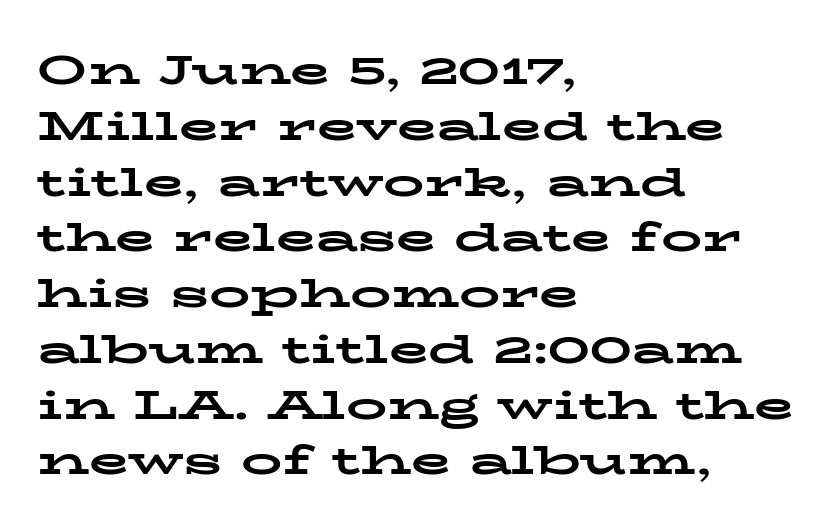
Q: Is the text bold? A: Yes.
Q: Is the text italic (slanted)? A: No, it is upright.
Q: Is the typeface a serif or a sans-serif typeface? A: Serif.
Q: Is the text underlined? A: No.
Q: How is the paragraph aligned? A: Left-aligned.
Q: Is the spacing between letters normal or unusually wide? A: Normal.
Q: Is the spacing between lines tight, normal or loose? A: Normal.
Q: Width (condensed, normal, or wide)? A: Wide.
Q: Stroke contrast? A: Low.
Q: x-height? A: Medium.
Q: Monospaced? A: No.
